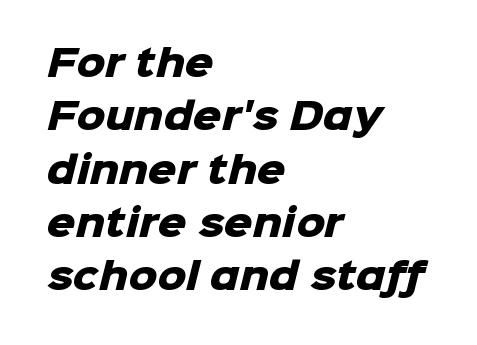
{"serif": "no", "bold": "yes", "weight": "heavy", "width": "normal", "stroke_contrast": "low", "x_height": "medium", "monospaced": "no", "underline": "no", "align": "left", "line_spacing": "normal", "line_spacing_ratio": 1.48, "letter_spacing": "normal", "letter_spacing_em": 0.0, "glyph_px": 36}
